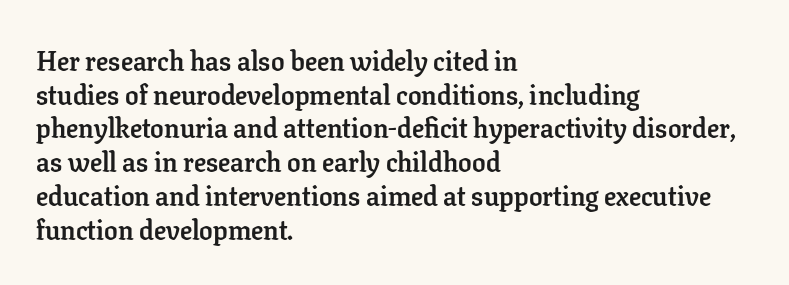
{"italic": "no", "bold": "yes", "underline": "no", "align": "left", "line_spacing": "normal", "line_spacing_ratio": 1.25, "letter_spacing": "normal", "letter_spacing_em": 0.0, "glyph_px": 27}
